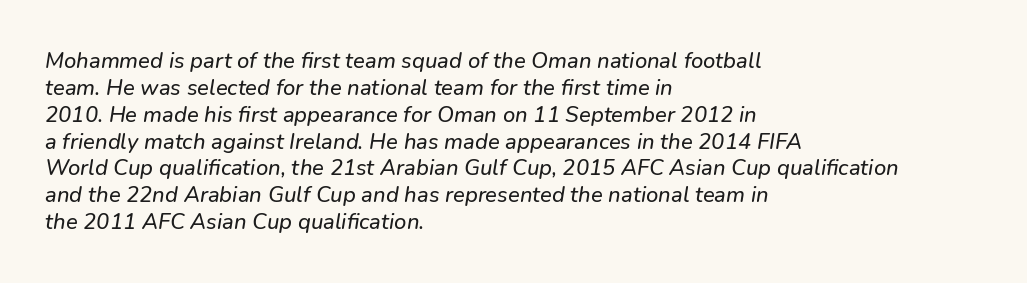
Q: Is the text underlined? A: No.
Q: How is the paragraph aligned? A: Left-aligned.
Q: Is the spacing between letters normal or unusually wide? A: Normal.
